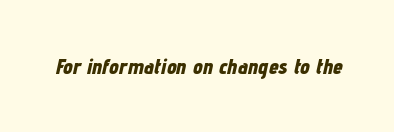
The image shows 22 px bold type, italic (leaning right); set normal letter spacing, not underlined.
